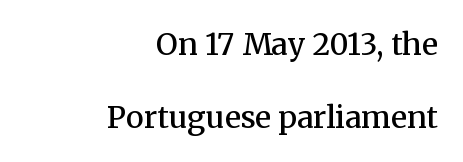
{"serif": "yes", "italic": "no", "bold": "semi", "weight": "semibold", "width": "normal", "stroke_contrast": "medium", "x_height": "medium", "monospaced": "no", "underline": "no", "align": "right", "line_spacing": "loose", "line_spacing_ratio": 2.43, "letter_spacing": "normal", "letter_spacing_em": 0.0, "glyph_px": 30}
